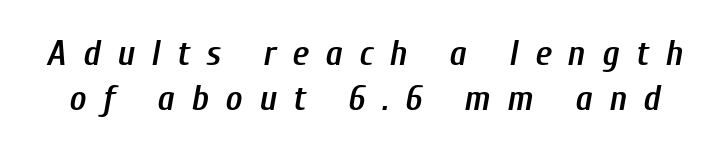
The image shows 36 px semibold, condensed type, italic (leaning right); set line spacing 1.24x, unusually wide letter spacing (+0.46 em), not underlined; low stroke contrast and a medium x-height.
